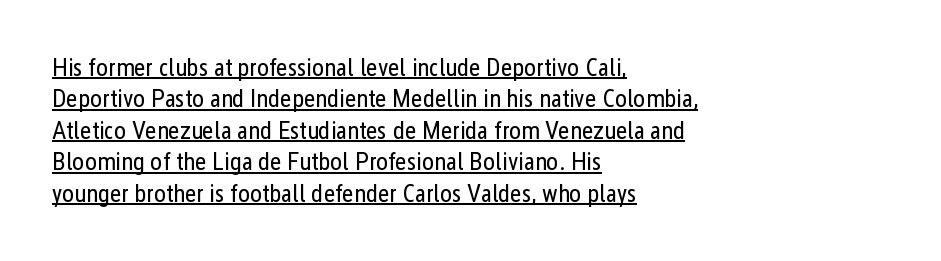
Q: Is the text bold? A: No.
Q: Is the text italic (slanted)? A: No, it is upright.
Q: Is the text underlined? A: Yes.
Q: How is the paragraph aligned? A: Left-aligned.
Q: Is the spacing between letters normal or unusually wide? A: Normal.
Q: Is the spacing between lines tight, normal or loose? A: Normal.
